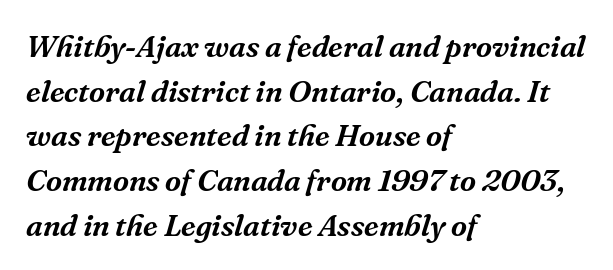
{"serif": "yes", "italic": "yes", "lean": "right", "slant_degrees": 16, "width": "normal", "stroke_contrast": "medium", "x_height": "medium", "monospaced": "no", "underline": "no", "align": "left", "line_spacing": "normal", "line_spacing_ratio": 1.44, "letter_spacing": "normal", "letter_spacing_em": 0.0, "glyph_px": 31}
